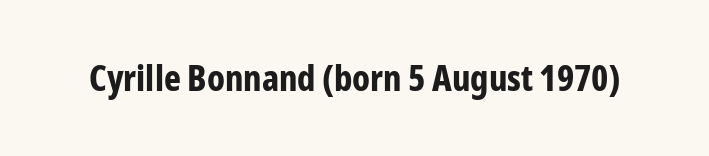
The image shows 36 px bold, condensed sans-serif type, upright; set normal letter spacing, not underlined; low stroke contrast and a medium x-height.
